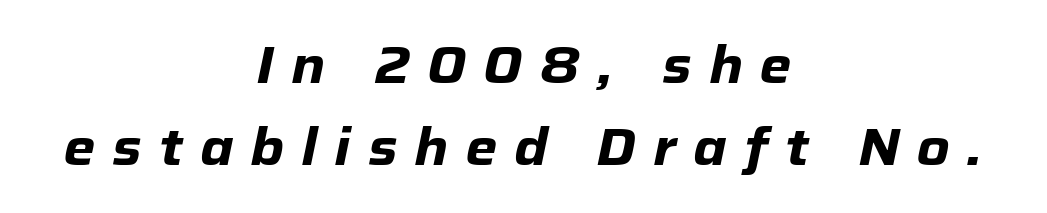
Q: Is the text bold? A: Yes.
Q: Is the text italic (slanted)? A: Yes, it leans right by about 12 degrees.
Q: Is the text underlined? A: No.
Q: How is the paragraph aligned? A: Centered.
Q: Is the spacing between letters normal or unusually wide? A: Unusually wide.
Q: Is the spacing between lines tight, normal or loose? A: Normal.
Q: Width (condensed, normal, or wide)? A: Normal.
Q: Stroke contrast? A: Low.
Q: x-height? A: Medium.
Q: Monospaced? A: No.
